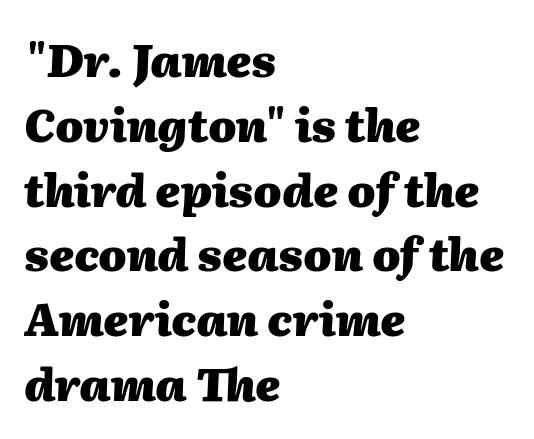
The letters are slanted; this is an italic face. Here the designer chose a conventional face with non-uniform glyph widths. Summary of vertical rhythm: regular, with standard interline spacing. The glyphs have the mass of a bold cut. Nobody drew a line under any word here. Is the block centered? No — it sits flush against the left margin.
